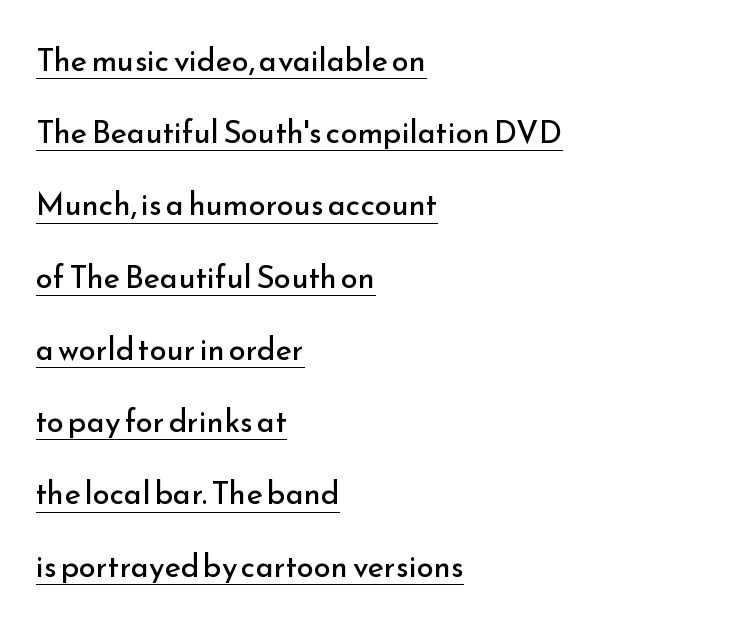
{"serif": "no", "italic": "no", "bold": "no", "weight": "regular", "width": "normal", "stroke_contrast": "low", "x_height": "small", "monospaced": "no", "underline": "yes", "align": "left", "line_spacing": "loose", "line_spacing_ratio": 2.33, "letter_spacing": "normal", "letter_spacing_em": 0.0, "glyph_px": 31}
